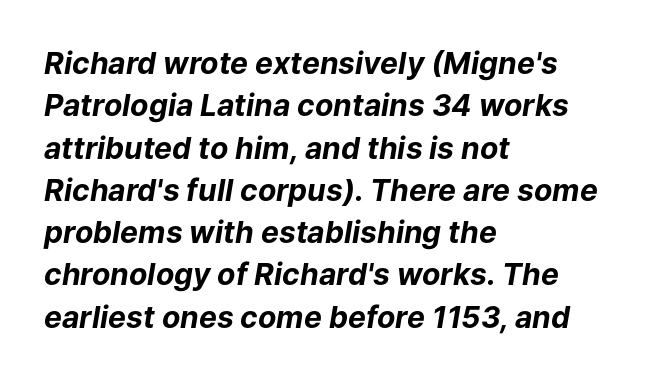
This sample has the flowing, uneven cadence of proportional lettering. Words appear dense and cohesive because spacing is normal. Designer's note — italics engaged. Visually the block forms a straight wall on the left and a jagged coastline on the right.
